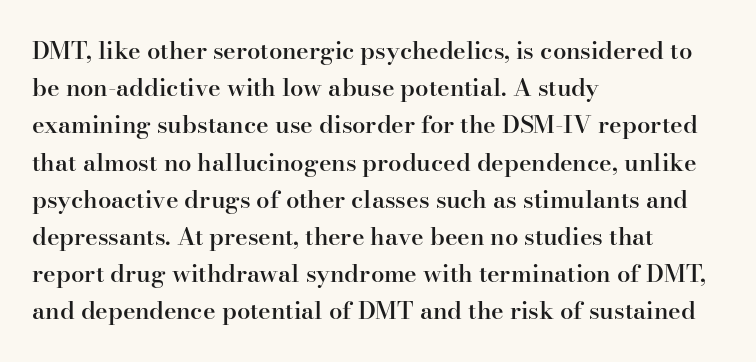
If you measured baseline to baseline, you'd find a middling distance. Summary of weight: moderately heavy, a semibold. Horizontal alignment here is leftward, the default for most running prose. Beneath every word, the page is bare.
